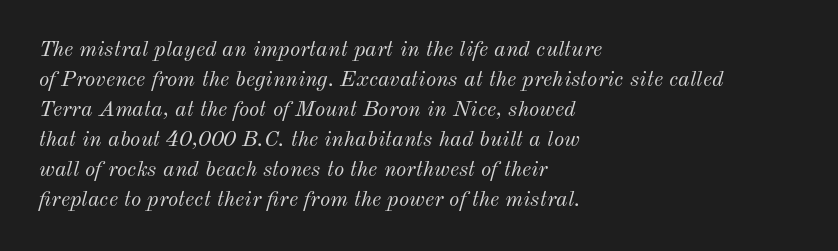
Q: Is the text bold? A: No.
Q: Is the text italic (slanted)? A: Yes, it leans right by about 12 degrees.
Q: Is the text underlined? A: No.
Q: How is the paragraph aligned? A: Left-aligned.
Q: Is the spacing between letters normal or unusually wide? A: Normal.
Q: Is the spacing between lines tight, normal or loose? A: Normal.
